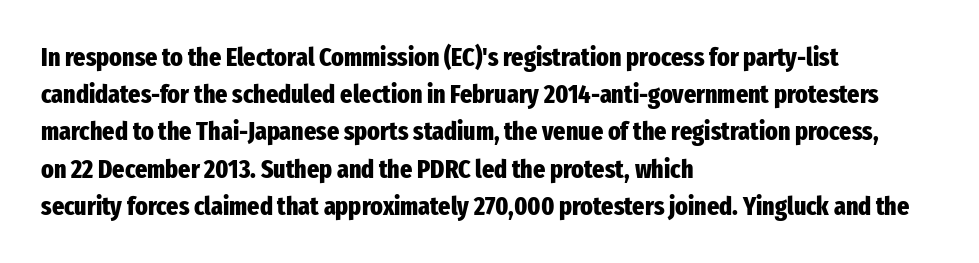
The image shows 26 px bold type, upright; set left-aligned, normal line spacing (1.43x), normal letter spacing, not underlined.
